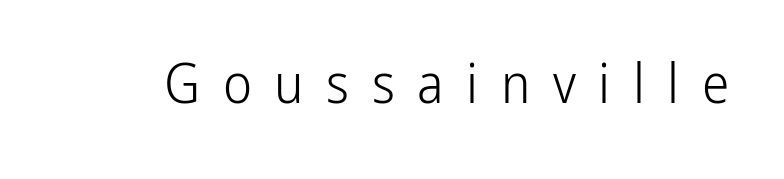
{"serif": "no", "italic": "no", "bold": "no", "weight": "light", "width": "condensed", "stroke_contrast": "low", "x_height": "medium", "monospaced": "no", "underline": "no", "letter_spacing": "wide", "letter_spacing_em": 0.41, "glyph_px": 55}
